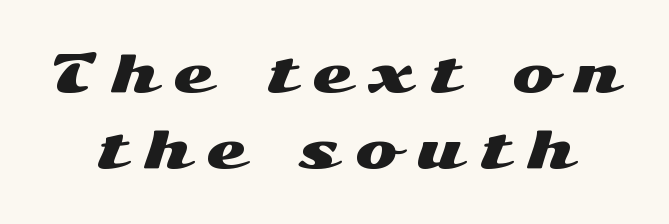
Q: Is the text italic (slanted)? A: Yes.
Q: Is the typeface a serif or a sans-serif typeface? A: Sans-serif.
Q: Is the text underlined? A: No.
Q: Is the spacing between letters normal or unusually wide? A: Unusually wide.
Q: Is the spacing between lines tight, normal or loose? A: Normal.
Q: Width (condensed, normal, or wide)? A: Wide.
Q: Stroke contrast? A: Medium.
Q: x-height? A: Medium.
Q: Monospaced? A: No.
